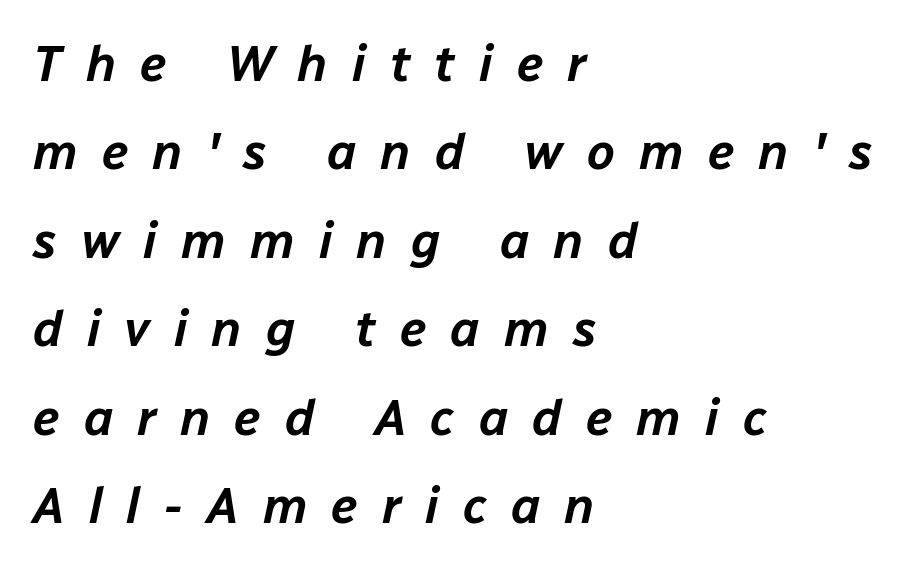
Note the varied advance widths — an 'i' is clearly narrower than an 'm'. In terms of letterspacing, this is a distinctly airy, spread setting. Nobody drew a line under any word here. The passage shown leans; its letterforms are oblique. Line beginnings align vertically; line endings do not.
